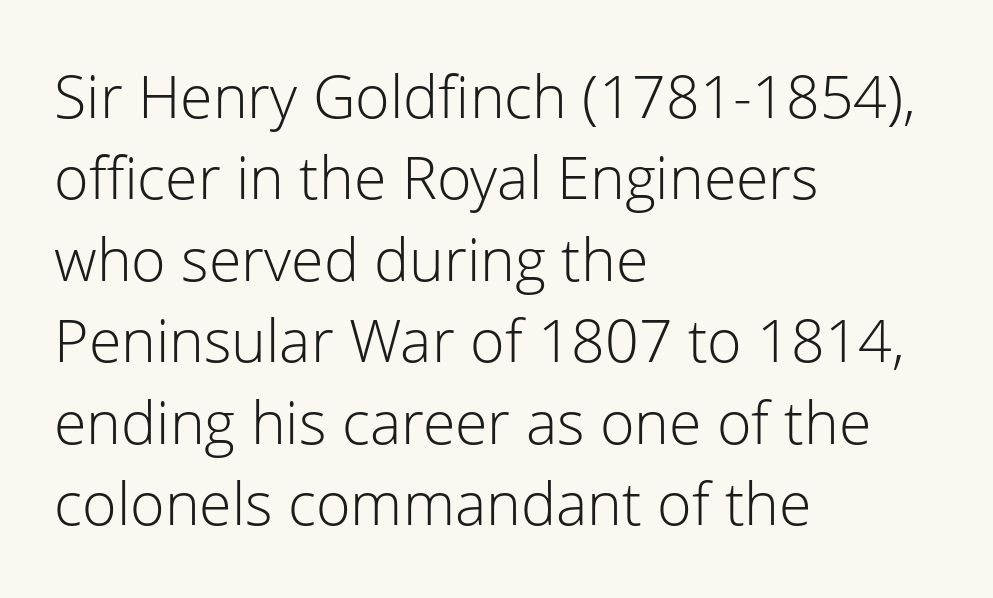
{"serif": "no", "italic": "no", "bold": "no", "weight": "light", "width": "normal", "stroke_contrast": "low", "x_height": "medium", "monospaced": "no", "underline": "no", "align": "left", "line_spacing": "normal", "line_spacing_ratio": 1.38, "letter_spacing": "normal", "letter_spacing_em": 0.0, "glyph_px": 59}
